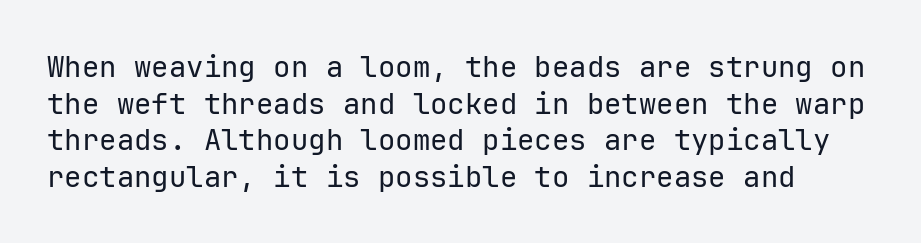
Q: Is the text bold? A: No.
Q: Is the text italic (slanted)? A: No, it is upright.
Q: Is the typeface a serif or a sans-serif typeface? A: Sans-serif.
Q: Is the text underlined? A: No.
Q: Is the spacing between letters normal or unusually wide? A: Normal.
Q: Is the spacing between lines tight, normal or loose? A: Normal.
Q: Width (condensed, normal, or wide)? A: Normal.
Q: Stroke contrast? A: Low.
Q: x-height? A: Medium.
Q: Monospaced? A: Yes.
